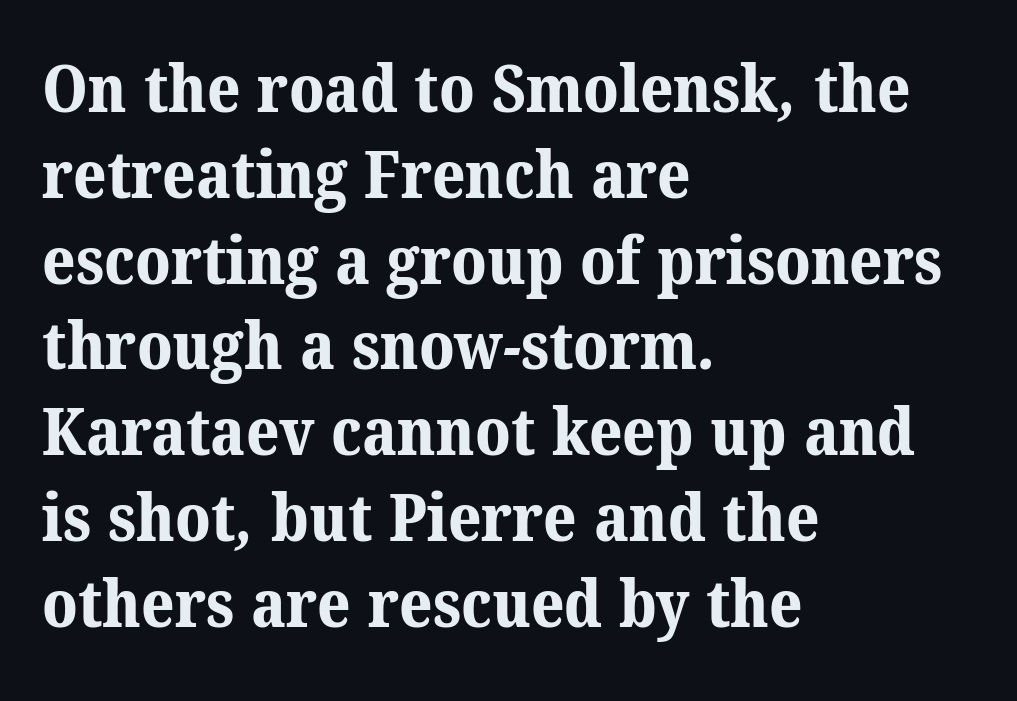
{"serif": "yes", "bold": "yes", "weight": "bold", "width": "normal", "stroke_contrast": "medium", "x_height": "medium", "monospaced": "no", "underline": "no", "align": "left", "line_spacing": "normal", "line_spacing_ratio": 1.32, "letter_spacing": "normal", "letter_spacing_em": 0.0, "glyph_px": 65}
